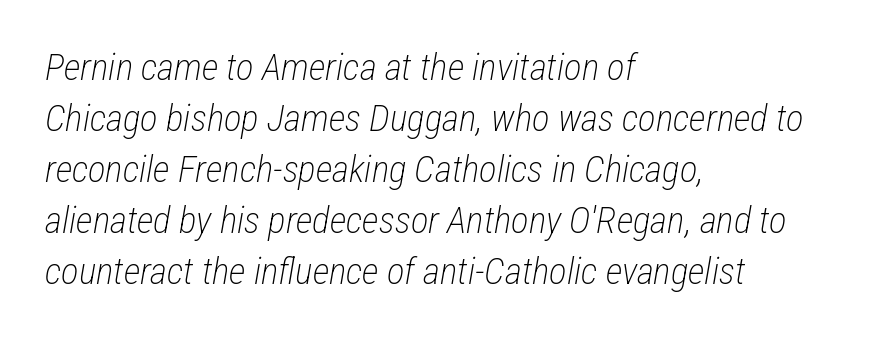
The image shows 37 px light, condensed type, italic (leaning right); set left-aligned, normal line spacing (1.38x), normal letter spacing, not underlined; low stroke contrast and a medium x-height.
